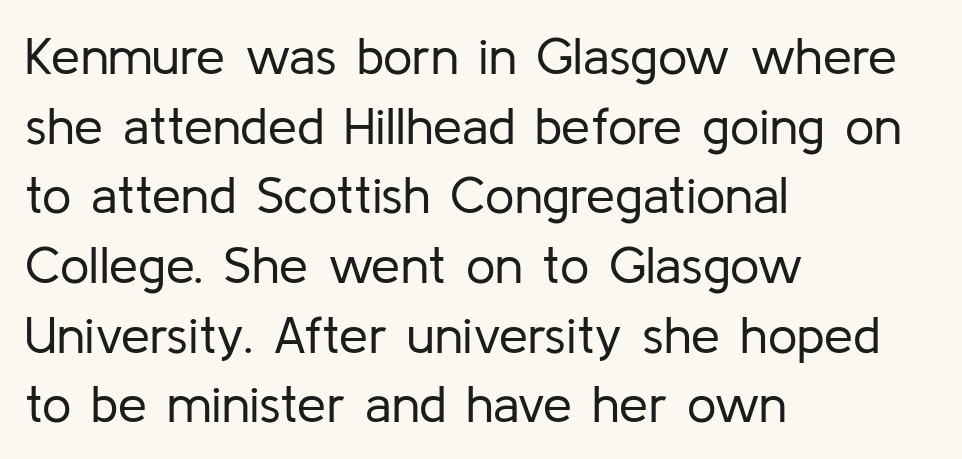
The image shows 52 px regular-weight sans-serif type, upright; set left-aligned, normal line spacing (1.34x), normal letter spacing, not underlined; low stroke contrast and a medium x-height.
